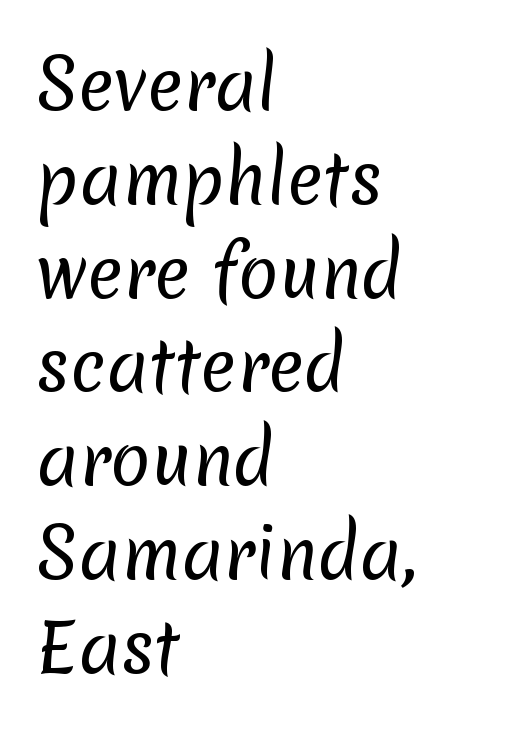
Q: Is the text bold? A: No.
Q: Is the typeface a serif or a sans-serif typeface? A: Sans-serif.
Q: Is the text underlined? A: No.
Q: How is the paragraph aligned? A: Left-aligned.
Q: Is the spacing between letters normal or unusually wide? A: Normal.
Q: Is the spacing between lines tight, normal or loose? A: Normal.
Q: Width (condensed, normal, or wide)? A: Normal.
Q: Stroke contrast? A: Low.
Q: x-height? A: Medium.
Q: Monospaced? A: No.
